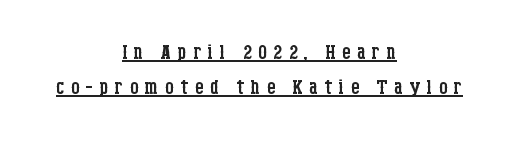
Characters remain perfectly vertical along every line. The whitespace from short lines is split evenly between both sides. No letter is thick-stroked: the sample isn't bold. Rows of type keep a routine distance in the vertical direction. The type is letterspaced generously, with wide tracking. In designer terms, the underline attribute is active on this setting.
